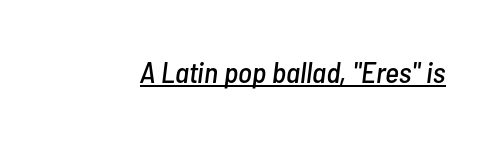
Students, note that the glyphs here touch the page at normal intervals. What decoration does the sample have? An underline. The font's italic variant was chosen for this text. Think of a printed novel: that variable character pitch is what you see here.
